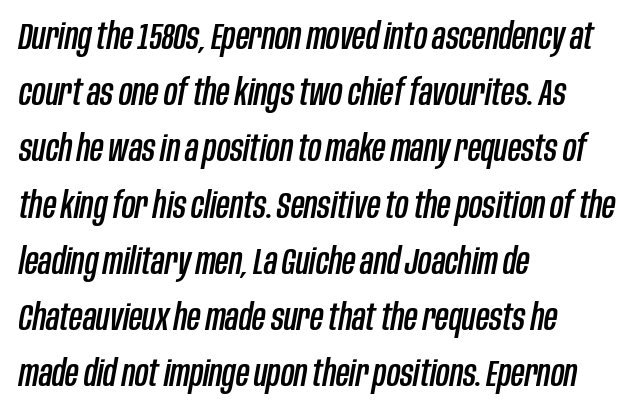
{"italic": "yes", "lean": "right", "slant_degrees": 10, "width": "condensed", "stroke_contrast": "low", "x_height": "large", "monospaced": "no", "underline": "no", "align": "left", "line_spacing": "normal", "line_spacing_ratio": 1.52, "letter_spacing": "normal", "letter_spacing_em": 0.0, "glyph_px": 37}
